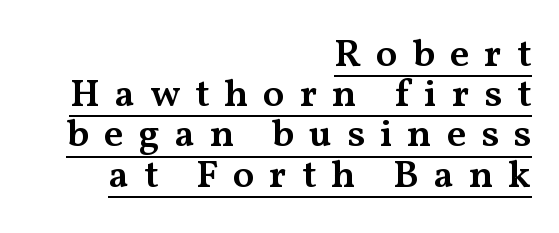
These lines carry some extra weight — a demibold, not a full bold. A baseline rule has been typeset under these characters. Does the lettering tilt? It doesn't — this is upright. The letters carry serifs — small finishing strokes at the ends of their stems. Tracking here is generous; glyphs stand well apart from one another.
